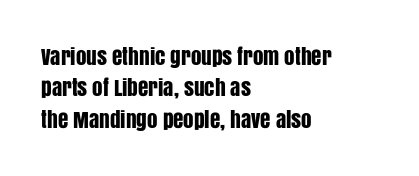
The image shows 21 px text type, upright; set left-aligned, normal line spacing (1.5x), normal letter spacing, not underlined.
